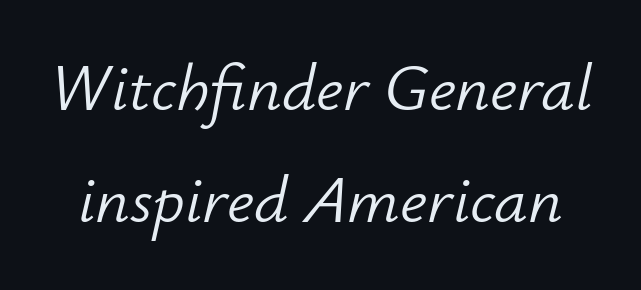
Students, observe: this is what conventionally led text looks like. Here the designer chose a conventional face with non-uniform glyph widths. Is this a heavy cut? Hardly; it is regular or lighter. Quick note: underline off. Words appear dense and cohesive because spacing is normal.
